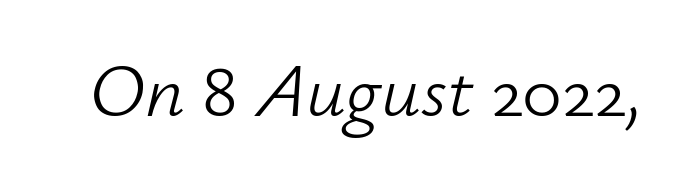
{"italic": "yes", "lean": "right", "slant_degrees": 12, "bold": "no", "weight": "light", "width": "normal", "stroke_contrast": "low", "x_height": "small", "monospaced": "no", "underline": "no", "letter_spacing": "normal", "letter_spacing_em": 0.0, "glyph_px": 77}
